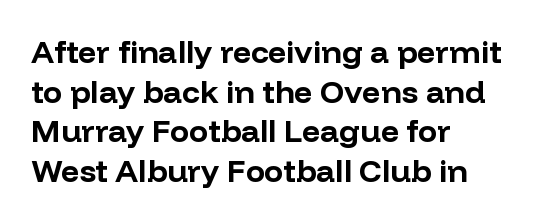
The rendering keeps characters at their native spacing. The characters display no serif detailing; their extremities are plain. The paragraph shown leans on its left margin. The font's upright variant was chosen for this text. Every letter is thick-stroked: bold, no question. Character widths vary here, with narrow letters taking less room than wide ones.
